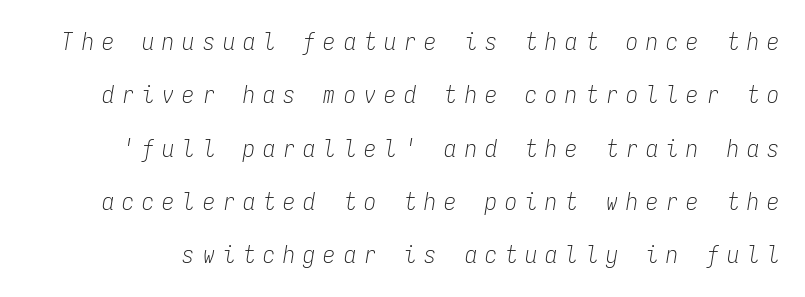
The passage shown leans; its letterforms are oblique. Stroke mass is kept to a normal reading level or below. Here the glyphs are tracked loosely, breaking word shapes into spaced letters. Unmarked baselines from the first word to the last.
